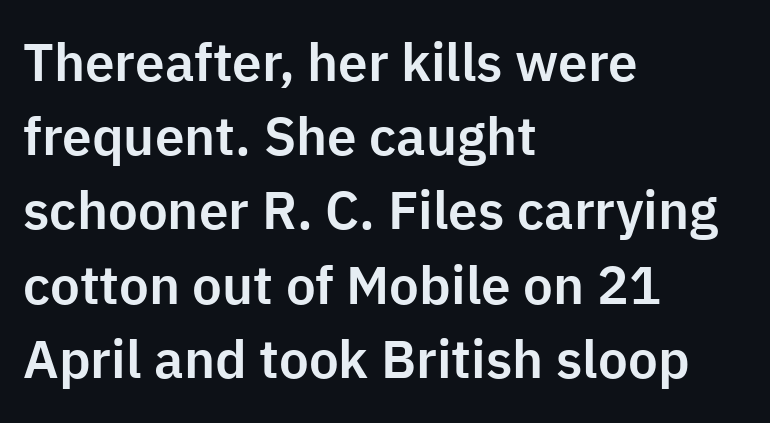
This sample is left-justified, so line endings fall wherever the words run out. These lines are composed in type without serifs. Does extra space separate the letters? No, they use regular spacing. The type sits square on the baseline with zero lean. Baseline-to-baseline distance is the conventional proportion of letter height. Spacing verdict: proportional, widths tailored to each character.
